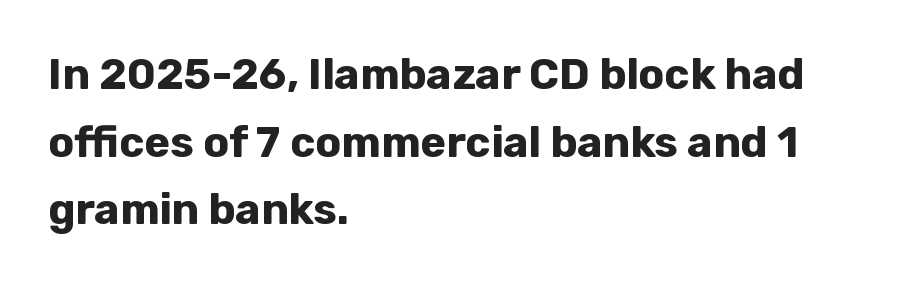
The image shows 43 px bold sans-serif type, upright; set left-aligned, normal line spacing (1.57x), normal letter spacing, not underlined; low stroke contrast and a medium x-height.
